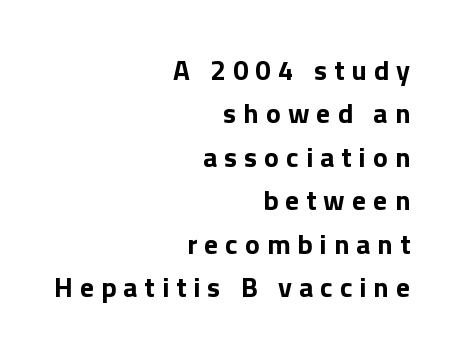
{"serif": "no", "italic": "no", "bold": "yes", "weight": "bold", "width": "normal", "stroke_contrast": "low", "x_height": "medium", "monospaced": "no", "underline": "no", "align": "right", "line_spacing": "normal", "line_spacing_ratio": 1.55, "letter_spacing": "wide", "letter_spacing_em": 0.25, "glyph_px": 28}
